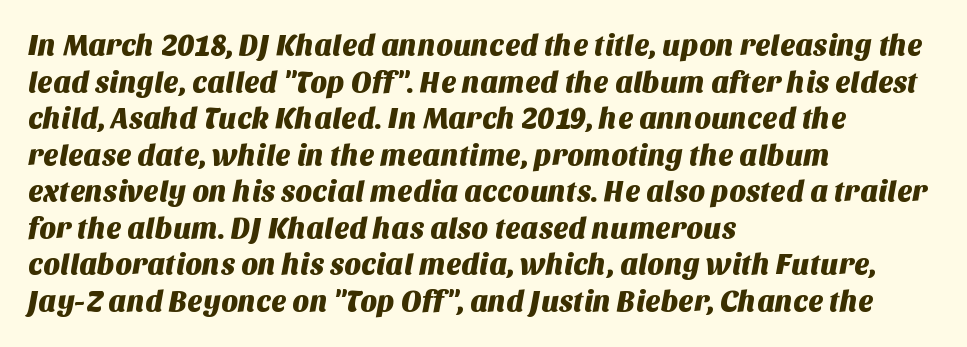
{"serif": "no", "width": "normal", "stroke_contrast": "medium", "x_height": "large", "monospaced": "no", "underline": "no", "align": "left", "line_spacing": "normal", "line_spacing_ratio": 1.26, "letter_spacing": "normal", "letter_spacing_em": 0.0, "glyph_px": 29}
